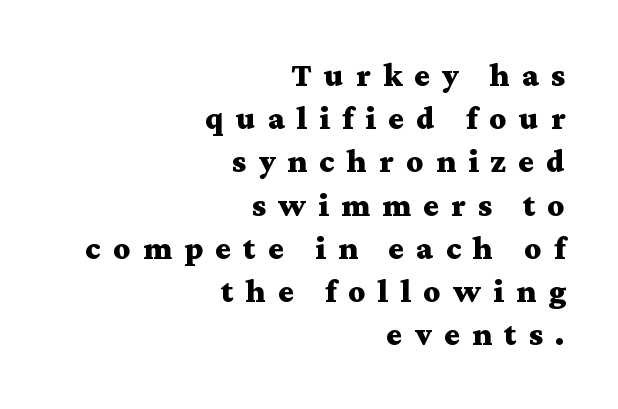
Each letter's strokes conclude with small projecting serifs. Spacing between characters has been opened up far beyond the box default. These lines are rendered in a variable-pitch font. When letters stand straight like this, we call the style roman or upright. A flush-right, rag-left setting is used for this passage. Honestly, the row spacing looks completely unremarkable.
